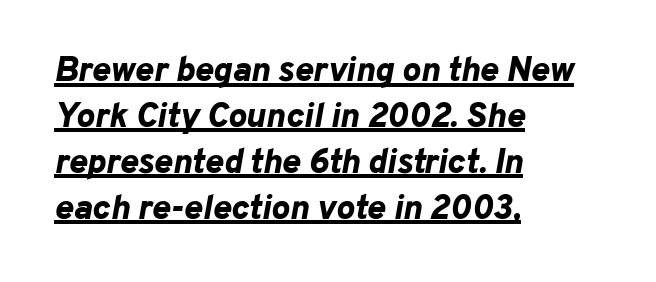
This sample keeps an unexceptional amount of space between lines. This sample is left-justified, so line endings fall wherever the words run out. Characters follow at the spacing the type designer built in. Quick note: underline on. Italic? Definitely — the glyphs are oblique.
